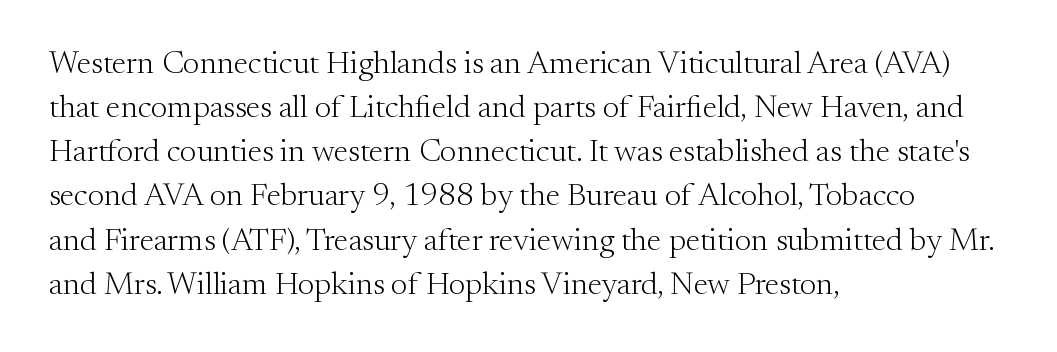
A normal amount of white space separates one row of letters from the next. Line beginnings align vertically; line endings do not. A serif font was chosen for this passage. You could call the tracking neutral — neither tight nor loose. Underline: absent. Does the lettering tilt? It doesn't — this is upright.
